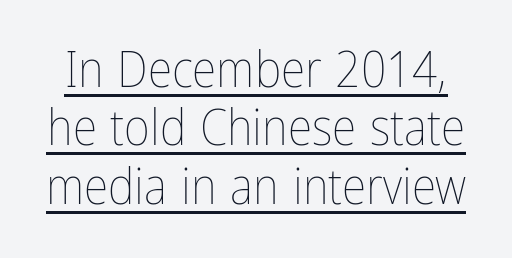
The font sits on the lighter half of the weight spectrum, regular included. Look at the tracking — it's just the regular setting, nothing added. Posture: vertical. Decoration check: the copy is underlined. Character widths vary here, with narrow letters taking less room than wide ones.
